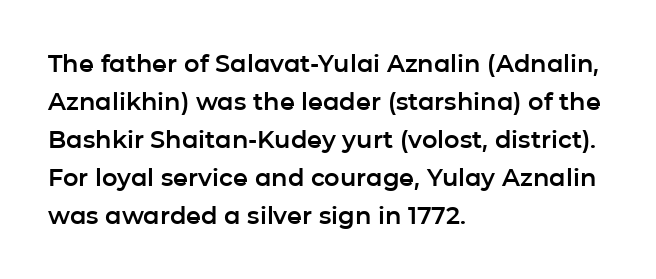
Q: Is the text italic (slanted)? A: No, it is upright.
Q: Is the text underlined? A: No.
Q: How is the paragraph aligned? A: Left-aligned.
Q: Is the spacing between letters normal or unusually wide? A: Normal.
Q: Is the spacing between lines tight, normal or loose? A: Normal.
